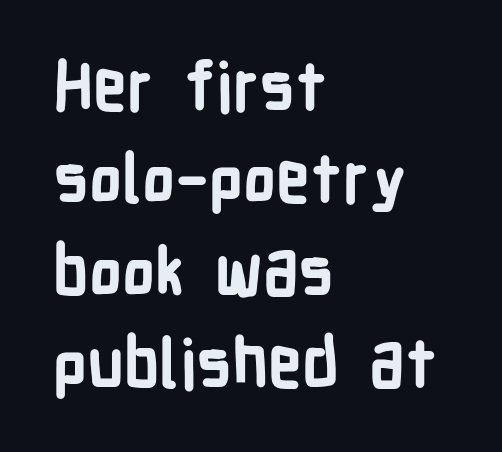
This rendering features lettering with no underline. The typesetting leans heavy: a genuine bold. This sample uses an upright cut, with every glyph sitting square on the baseline. All the whitespace from short lines collects on the right. Regarding leading, the lines here are spaced in the standard way.
